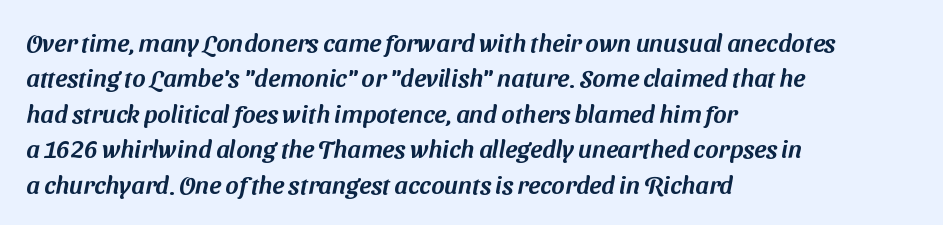
{"underline": "no", "align": "left", "line_spacing": "normal", "line_spacing_ratio": 1.42, "letter_spacing": "normal", "letter_spacing_em": 0.0, "glyph_px": 25}
